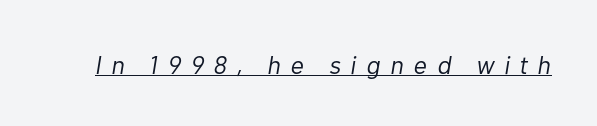
{"italic": "yes", "lean": "right", "slant_degrees": 10, "bold": "no", "underline": "yes", "letter_spacing": "wide", "letter_spacing_em": 0.38, "glyph_px": 26}
